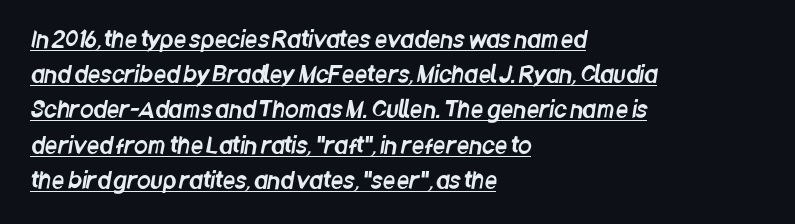
Vertical spacing — default. A continuous stroke trails under the words, as in a hyperlink. Horizontally, the lines are justified to the leading edge only. Honestly, the letter spacing is just normal — you wouldn't notice it.
